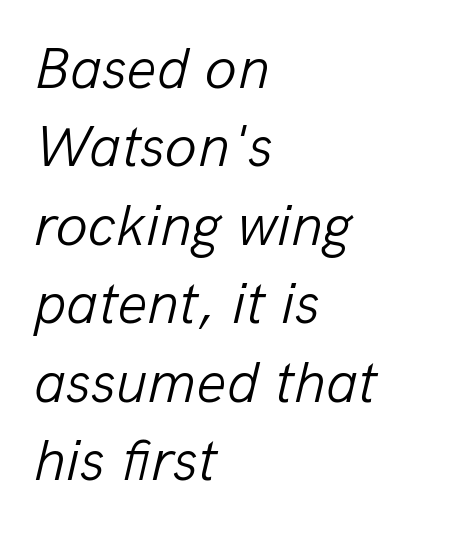
{"italic": "yes", "lean": "right", "slant_degrees": 13, "bold": "no", "weight": "light", "width": "normal", "stroke_contrast": "low", "x_height": "medium", "monospaced": "no", "underline": "no", "align": "left", "line_spacing": "normal", "line_spacing_ratio": 1.33, "letter_spacing": "normal", "letter_spacing_em": 0.0, "glyph_px": 59}
